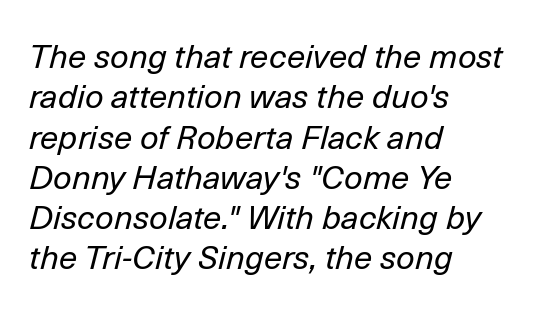
Q: Is the text bold? A: No.
Q: Is the text italic (slanted)? A: Yes, it leans right by about 14 degrees.
Q: Is the text underlined? A: No.
Q: How is the paragraph aligned? A: Left-aligned.
Q: Is the spacing between letters normal or unusually wide? A: Normal.
Q: Width (condensed, normal, or wide)? A: Normal.
Q: Stroke contrast? A: Low.
Q: x-height? A: Medium.
Q: Monospaced? A: No.
